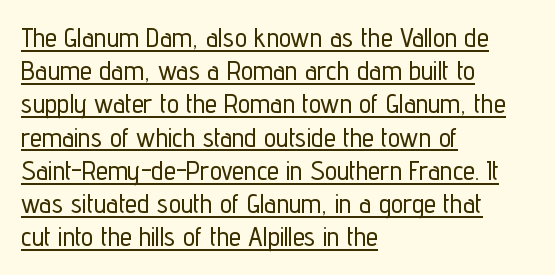
{"italic": "no", "underline": "yes", "align": "left", "line_spacing_ratio": 1.23, "letter_spacing": "normal", "letter_spacing_em": 0.0, "glyph_px": 27}
